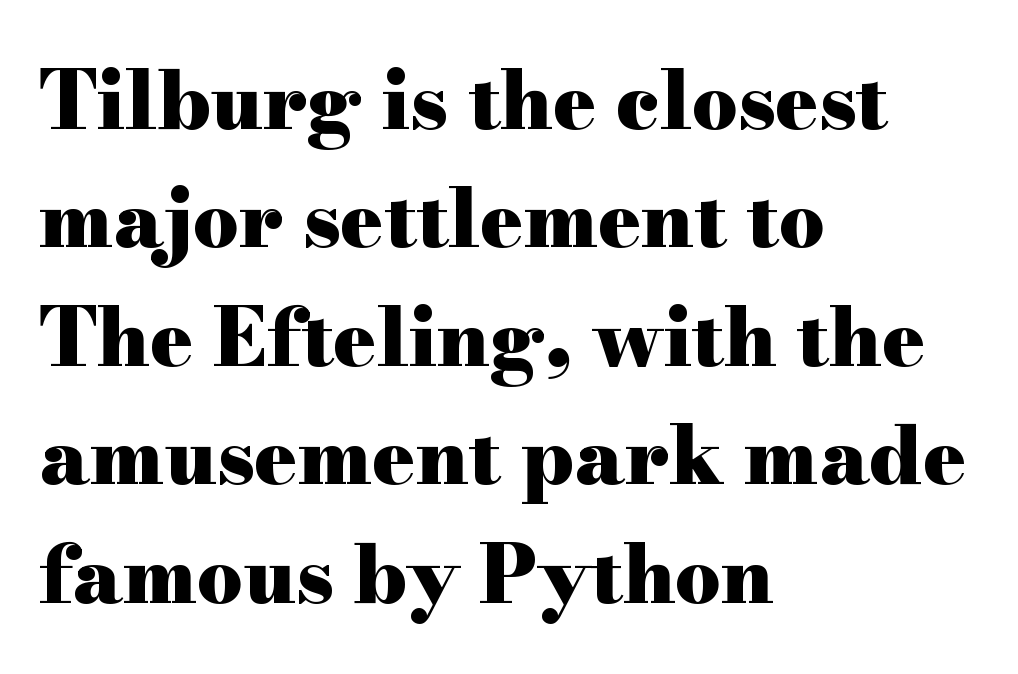
{"serif": "yes", "italic": "no", "bold": "yes", "weight": "heavy", "width": "wide", "stroke_contrast": "high", "x_height": "small", "monospaced": "no", "underline": "no", "align": "left", "line_spacing": "normal", "line_spacing_ratio": 1.48, "letter_spacing": "normal", "letter_spacing_em": 0.0, "glyph_px": 80}
